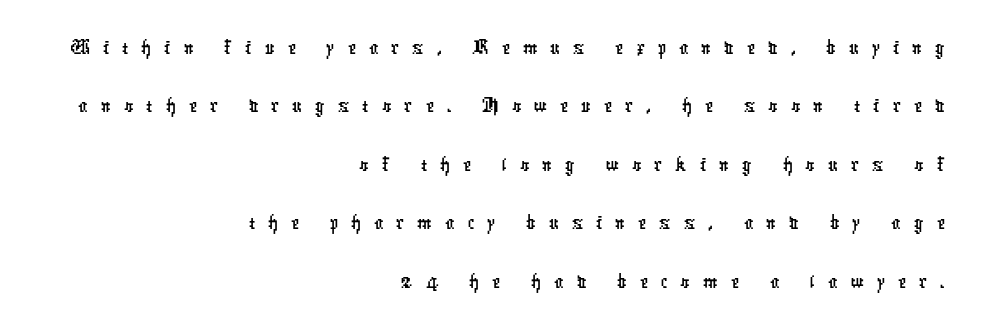
The image shows 46 px condensed sans-serif type; set right-aligned, normal line spacing (1.27x), unusually wide letter spacing (+0.28 em), not underlined; low stroke contrast and a medium x-height.
